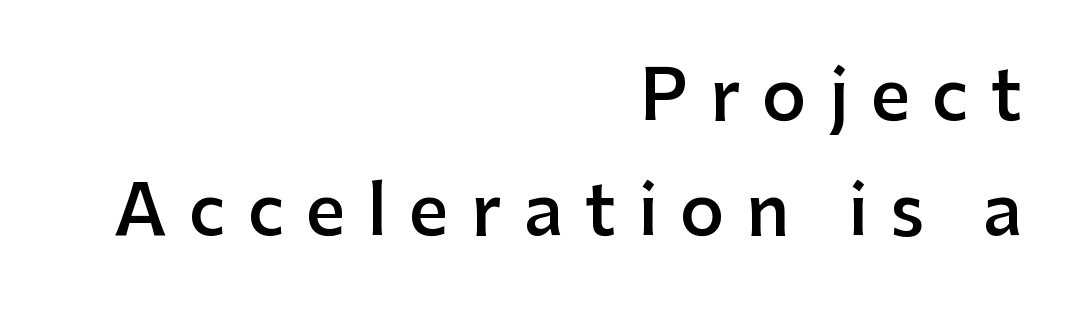
Q: Is the text bold? A: Semi-bold.
Q: Is the text italic (slanted)? A: No, it is upright.
Q: Is the typeface a serif or a sans-serif typeface? A: Sans-serif.
Q: Is the text underlined? A: No.
Q: How is the paragraph aligned? A: Right-aligned.
Q: Is the spacing between letters normal or unusually wide? A: Unusually wide.
Q: Is the spacing between lines tight, normal or loose? A: Normal.
Q: Width (condensed, normal, or wide)? A: Normal.
Q: Stroke contrast? A: Low.
Q: x-height? A: Medium.
Q: Monospaced? A: No.
